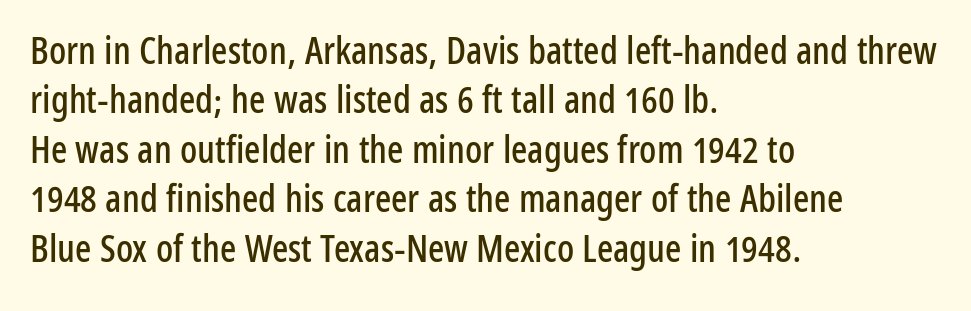
{"serif": "no", "italic": "no", "width": "condensed", "stroke_contrast": "low", "x_height": "medium", "monospaced": "no", "underline": "no", "align": "left", "line_spacing": "normal", "line_spacing_ratio": 1.3, "letter_spacing": "normal", "letter_spacing_em": 0.0, "glyph_px": 38}
